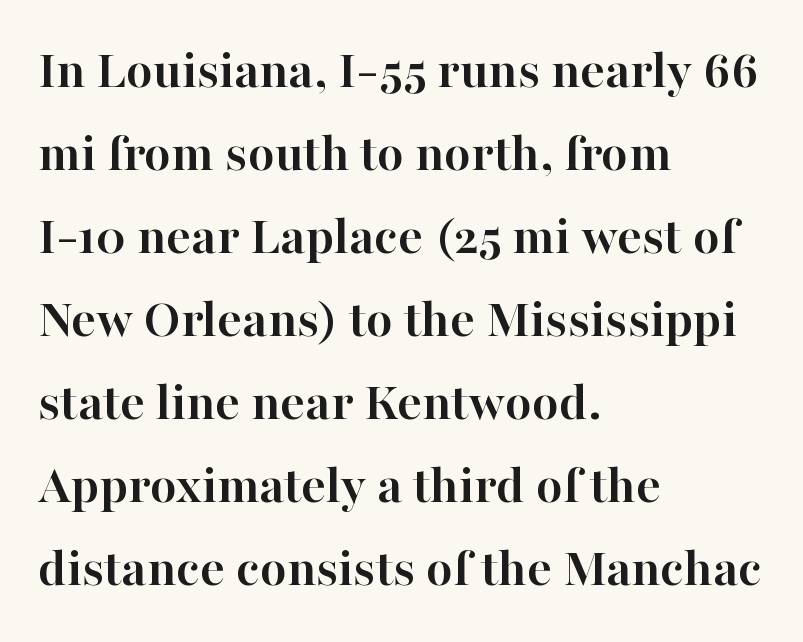
Are there feet on the stems? There are — it's a serif. The typesetter chose a ragged-right arrangement here. The leading is moderate, giving the passage an even texture. Nobody drew a line under any word here.
